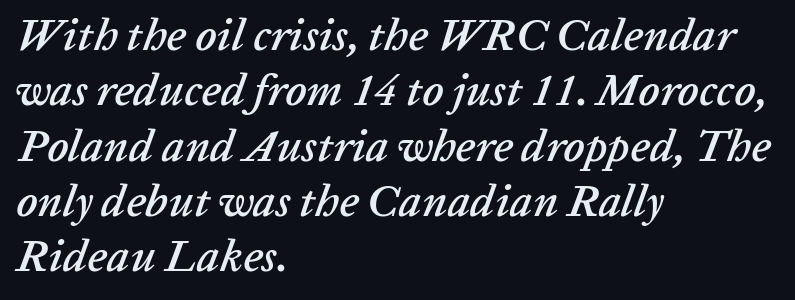
{"italic": "yes", "lean": "right", "slant_degrees": 20, "width": "normal", "stroke_contrast": "low", "x_height": "medium", "monospaced": "no", "underline": "no", "align": "left", "line_spacing_ratio": 1.23, "letter_spacing": "normal", "letter_spacing_em": 0.0, "glyph_px": 45}
